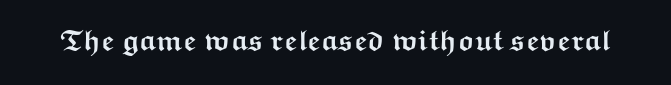
The image shows 29 px semibold, wide sans-serif type, upright; set normal letter spacing, not underlined; medium stroke contrast and a medium x-height.
